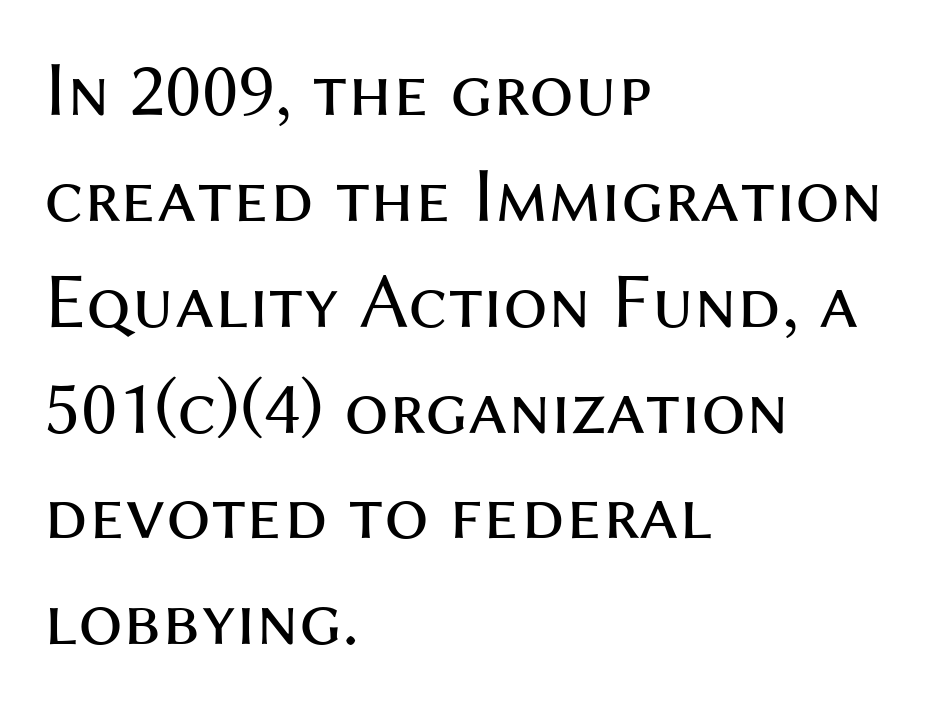
Interline gaps are of average width in this sample. Upright lettering throughout. A typesetter would call this proportional, since set widths differ per character. What kind of face is this? One without serifs — a sans. Lines of text with bare space underneath. Weight class: somewhere from thin through regular.
